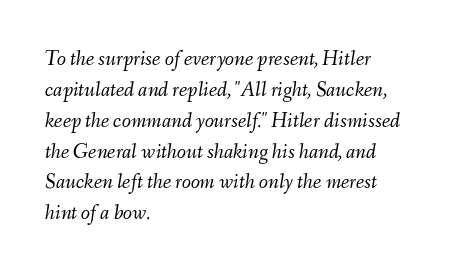
Vertical spacing — default. Vertical stems look standard width or narrower in stroke. Observe the ordinary spacing: letters are neighbours, not strangers. Only glyphs here, with clear space below each row.
